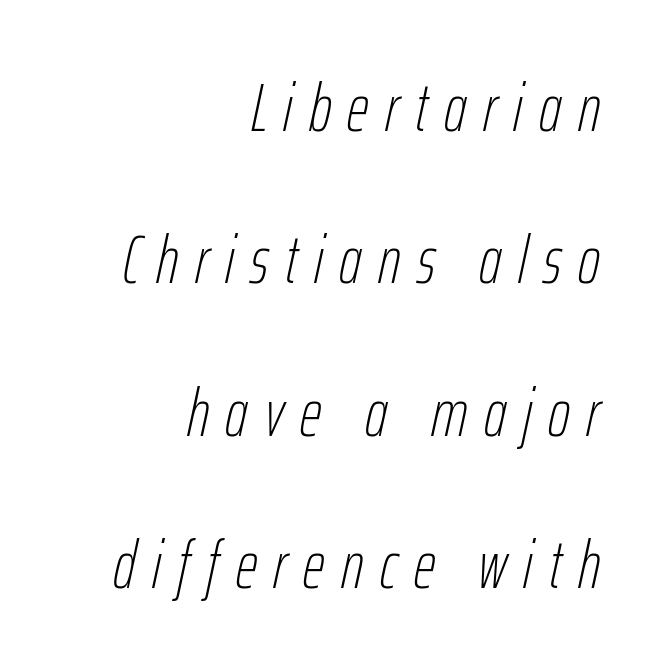
The passage shown is not bold in any degree. Honestly, the rows look like they've been pulled way apart. An italicized treatment has been applied to the whole sample. Each letter keeps its own natural width here, so spacing adapts to shape. The tracking reads as deliberately expanded to a designer's eye. The foot of each line stays bare and open.
